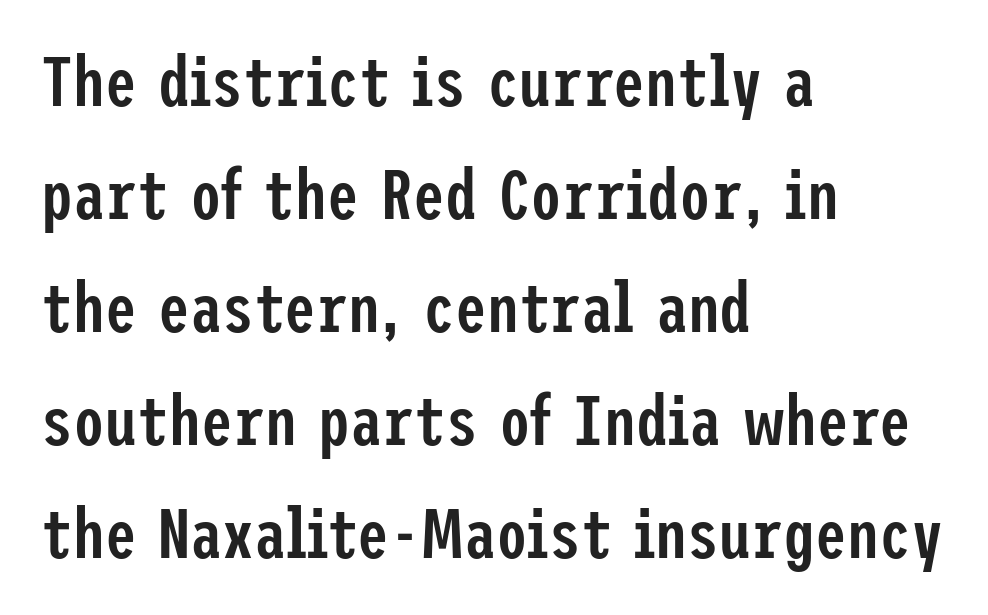
The image shows 71 px semibold, condensed sans-serif type, upright; set left-aligned, normal line spacing (1.59x), normal letter spacing, not underlined; low stroke contrast and a medium x-height.
